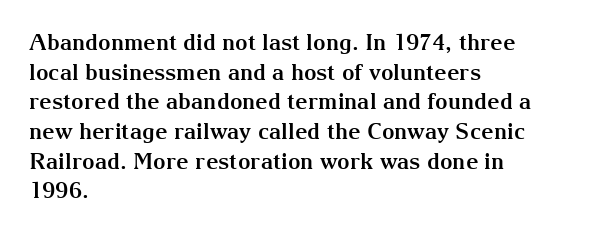
Caption: standard tracking, unaltered. Bold? Absolutely — the strokes are thick and heavy. Where is the straight margin? On the left. The line-height multiplier appears to be the usual default. Underlining? Definitely not there. Upright lettering throughout.
